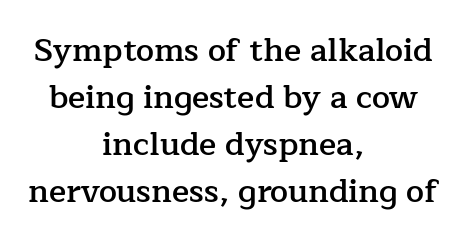
Notice how descenders clear the ascenders below comfortably — that's standard leading. The paragraph shown floats in the horizontal middle. These lines are rendered in a variable-pitch font. This is serif lettering, the kind often seen in printed books. Its strokes are somewhat broadened, the hallmark of semibold type.
